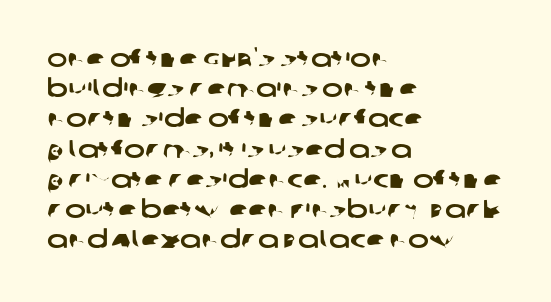
Q: Is the text underlined? A: No.
Q: How is the paragraph aligned? A: Left-aligned.
Q: Is the spacing between letters normal or unusually wide? A: Normal.
